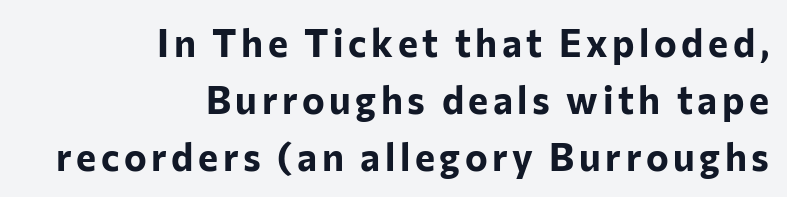
The image shows 38 px bold sans-serif type, upright; set right-aligned, normal line spacing (1.5x), not underlined; low stroke contrast and a medium x-height.
